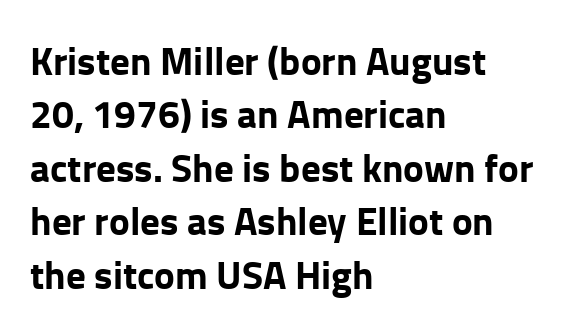
Q: Is the text bold? A: Yes.
Q: Is the text italic (slanted)? A: No, it is upright.
Q: Is the typeface a serif or a sans-serif typeface? A: Sans-serif.
Q: Is the text underlined? A: No.
Q: How is the paragraph aligned? A: Left-aligned.
Q: Is the spacing between letters normal or unusually wide? A: Normal.
Q: Is the spacing between lines tight, normal or loose? A: Normal.
Q: Width (condensed, normal, or wide)? A: Normal.
Q: Stroke contrast? A: Low.
Q: x-height? A: Medium.
Q: Monospaced? A: No.
